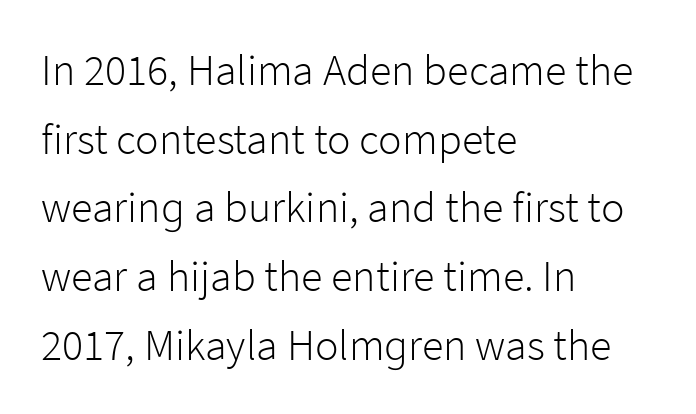
Q: Is the text bold? A: No.
Q: Is the text italic (slanted)? A: No, it is upright.
Q: Is the typeface a serif or a sans-serif typeface? A: Sans-serif.
Q: Is the text underlined? A: No.
Q: How is the paragraph aligned? A: Left-aligned.
Q: Is the spacing between letters normal or unusually wide? A: Normal.
Q: Is the spacing between lines tight, normal or loose? A: Normal.
Q: Width (condensed, normal, or wide)? A: Normal.
Q: Stroke contrast? A: Low.
Q: x-height? A: Medium.
Q: Monospaced? A: No.
